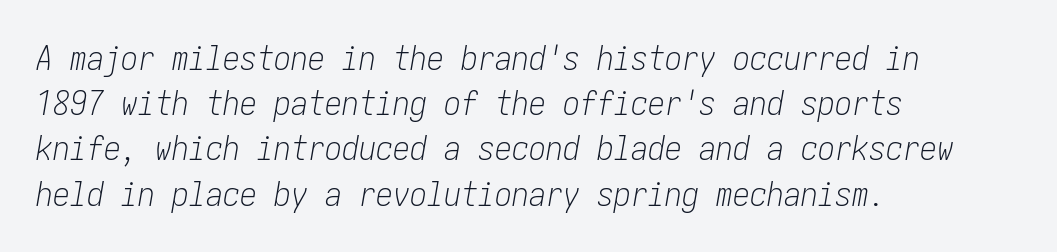
{"italic": "yes", "lean": "right", "slant_degrees": 10, "bold": "no", "weight": "light", "width": "condensed", "stroke_contrast": "low", "x_height": "medium", "underline": "no", "align": "left", "line_spacing": "normal", "line_spacing_ratio": 1.33, "letter_spacing": "normal", "letter_spacing_em": 0.0, "glyph_px": 34}
